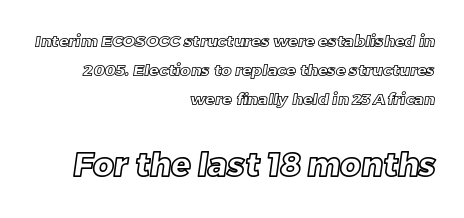
Standard letterfit; no display-style spreading of the glyphs. The ragged edge is on the left, which tells us the setting is flush right. Looks like regular typesetting: each glyph gets only the width it needs. Only glyphs here, with clear space below each row. This layout puts the modest block above and the oversized block below.
